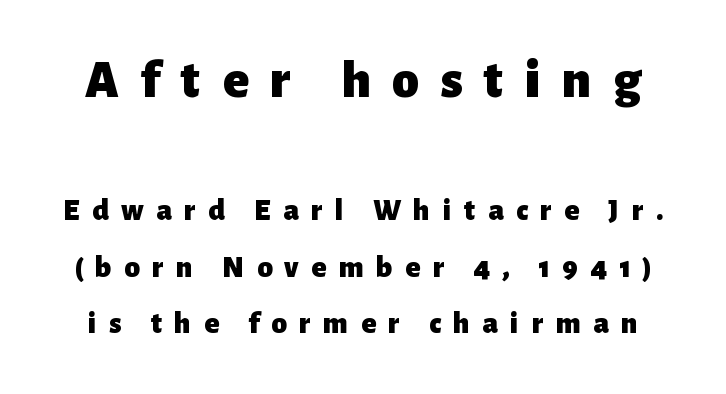
{"serif": "no", "italic": "no", "bold": "yes", "weight": "heavy", "width": "normal", "stroke_contrast": "low", "x_height": "medium", "monospaced": "no", "underline": "no", "line_spacing_ratio": 1.83, "letter_spacing": "wide", "letter_spacing_em": 0.4, "larger_block": "first", "size_ratio": 1.74, "glyph_px": 54}
